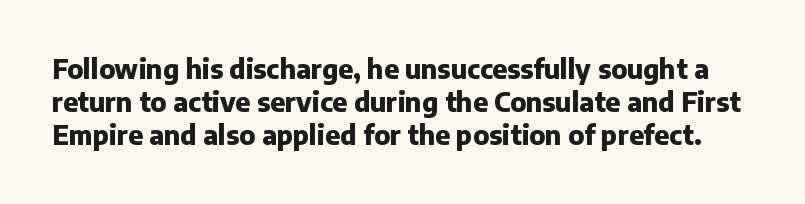
The image shows 26 px bold type, upright; set normal line spacing (1.27x), normal letter spacing, not underlined.
